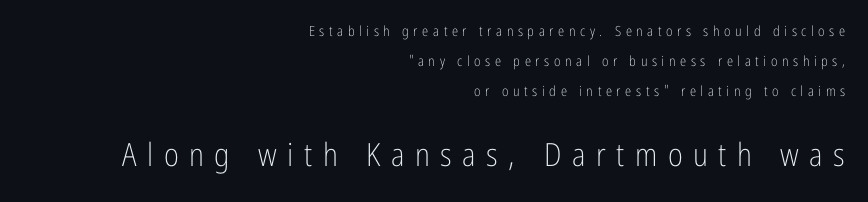
{"serif": "no", "italic": "no", "bold": "no", "weight": "light", "width": "condensed", "stroke_contrast": "low", "x_height": "medium", "monospaced": "no", "underline": "no", "align": "right", "line_spacing": "loose", "line_spacing_ratio": 2.14, "letter_spacing": "wide", "letter_spacing_em": 0.33, "larger_block": "second", "size_ratio": 2.29, "glyph_px": 32}
